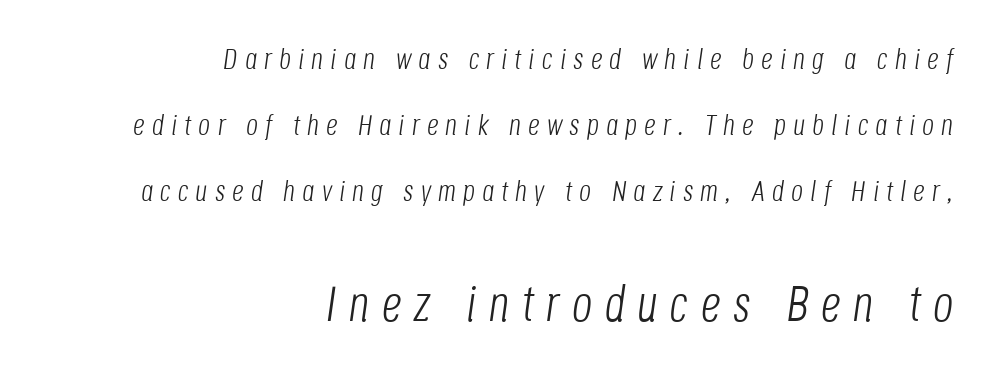
The block sitting lower on the canvas is the one with enlarged characters. Short and long lines alike share a common ending point at right. Underline: absent. Designer's note — italics engaged.
